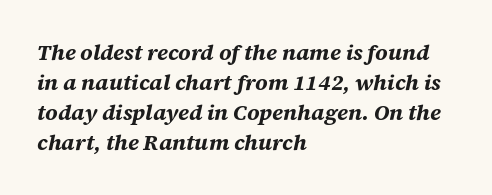
Regular leading. This rendering uses left alignment, leaving the right contour irregular. Tall strokes in this sample are angled rather than plumb. Unmarked baselines from the first word to the last.
